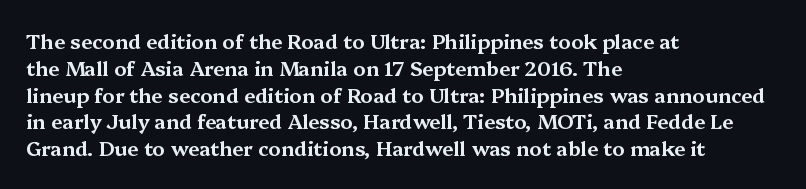
The image shows 20 px text type, upright; set left-aligned, normal line spacing (1.34x), normal letter spacing, not underlined.
